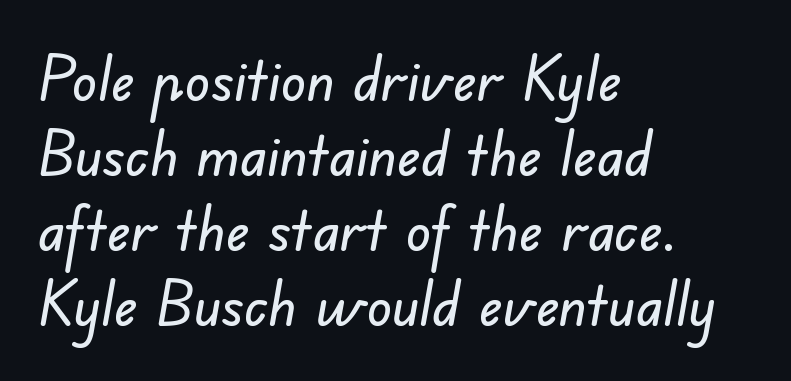
{"serif": "no", "width": "normal", "stroke_contrast": "low", "x_height": "small", "monospaced": "no", "underline": "no", "align": "left", "line_spacing_ratio": 1.21, "letter_spacing": "normal", "letter_spacing_em": 0.0, "glyph_px": 62}
